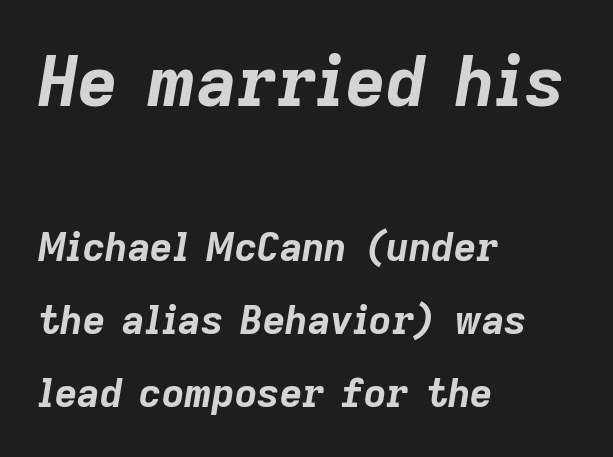
{"italic": "yes", "lean": "right", "slant_degrees": 9, "bold": "yes", "weight": "bold", "width": "normal", "stroke_contrast": "low", "x_height": "medium", "monospaced": "no", "underline": "no", "align": "left", "line_spacing_ratio": 1.87, "letter_spacing": "normal", "letter_spacing_em": 0.0, "larger_block": "first", "size_ratio": 1.77, "glyph_px": 69}
